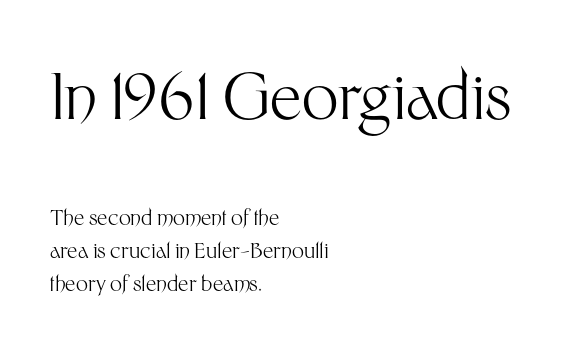
The foot of each line stays bare and open. Is the block centered? No — it sits flush against the left margin. Think of a printed novel: that variable character pitch is what you see here. Inter-character spacing is left at the font's built-in metrics.
